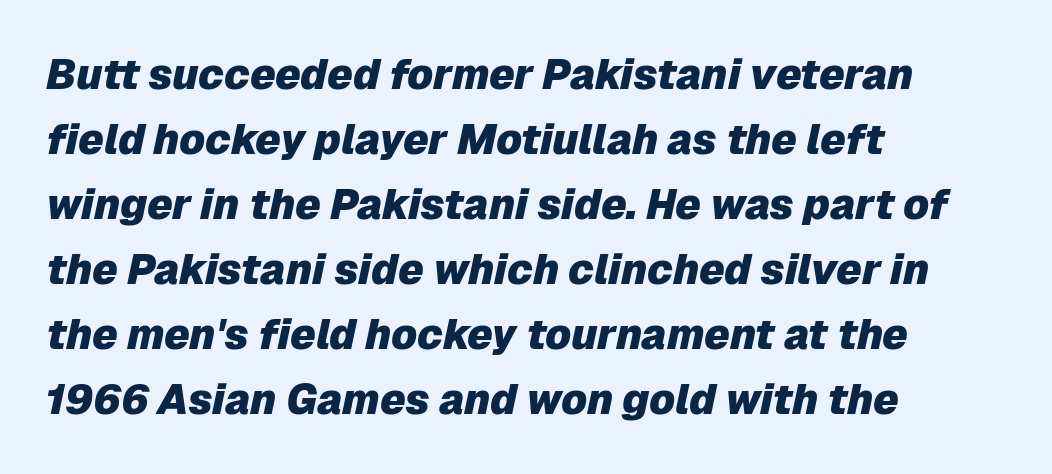
{"italic": "yes", "lean": "right", "slant_degrees": 12, "bold": "yes", "weight": "heavy", "width": "normal", "stroke_contrast": "low", "x_height": "medium", "monospaced": "no", "underline": "no", "align": "left", "line_spacing": "normal", "line_spacing_ratio": 1.55, "letter_spacing": "normal", "letter_spacing_em": 0.0, "glyph_px": 42}
